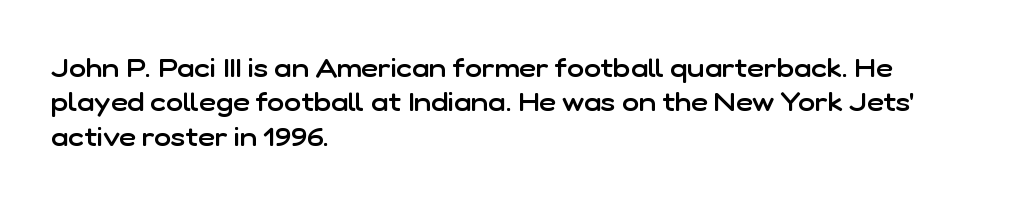
The image shows 26 px text type, upright; set left-aligned, normal line spacing (1.32x), normal letter spacing, not underlined.
